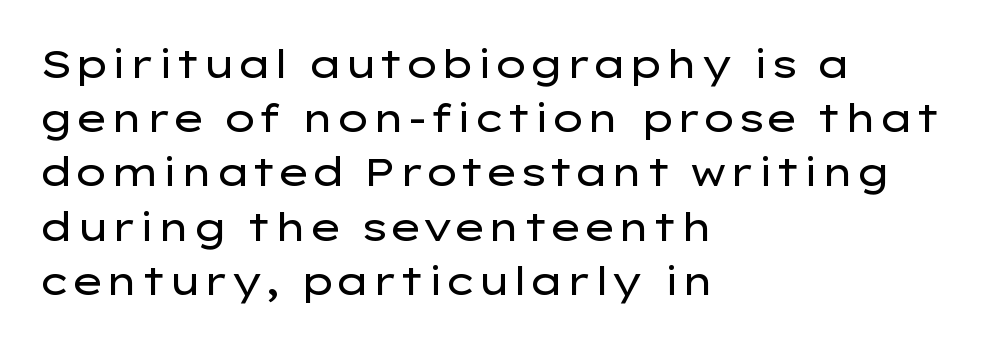
Does the copy run flush right? No — it runs flush left. Each letter keeps its own natural width here, so spacing adapts to shape. Bare-footed words on every line. The lettering holds an erect, upright posture throughout. Honestly, the letter spacing is just normal — you wouldn't notice it.
